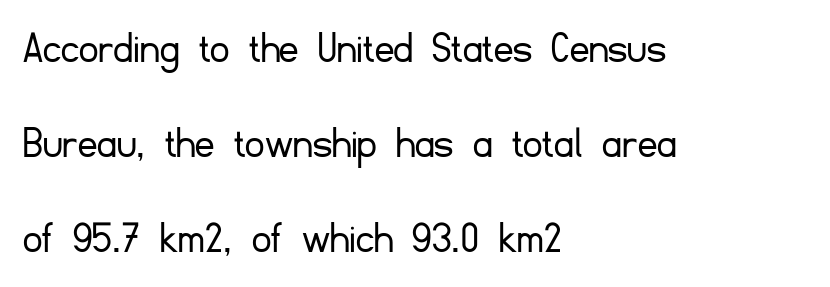
The image shows 47 px light sans-serif type, upright; set left-aligned, loose line spacing (2.02x), normal letter spacing, not underlined; low stroke contrast and a small x-height.
